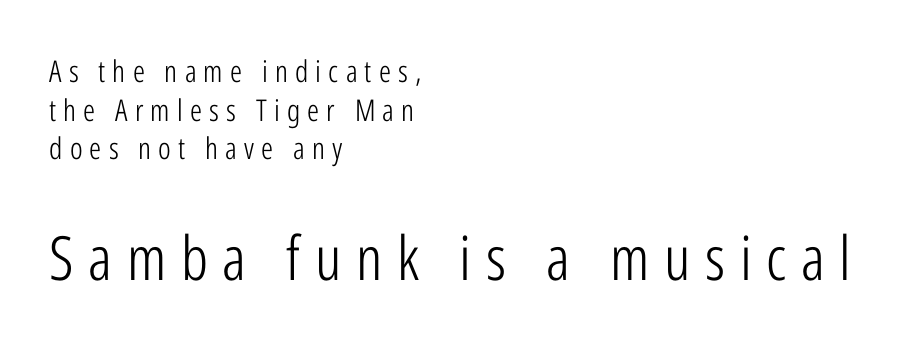
Q: Is the text bold? A: No.
Q: Is the text italic (slanted)? A: No, it is upright.
Q: Is the typeface a serif or a sans-serif typeface? A: Sans-serif.
Q: Is the text underlined? A: No.
Q: How is the paragraph aligned? A: Left-aligned.
Q: Is the spacing between letters normal or unusually wide? A: Unusually wide.
Q: Is the spacing between lines tight, normal or loose? A: Normal.
Q: Which block of text is set in a larger size, the first (top) or the second (bottom)? A: The second (bottom) one.
Q: Width (condensed, normal, or wide)? A: Condensed.
Q: Stroke contrast? A: Low.
Q: x-height? A: Medium.
Q: Monospaced? A: No.
